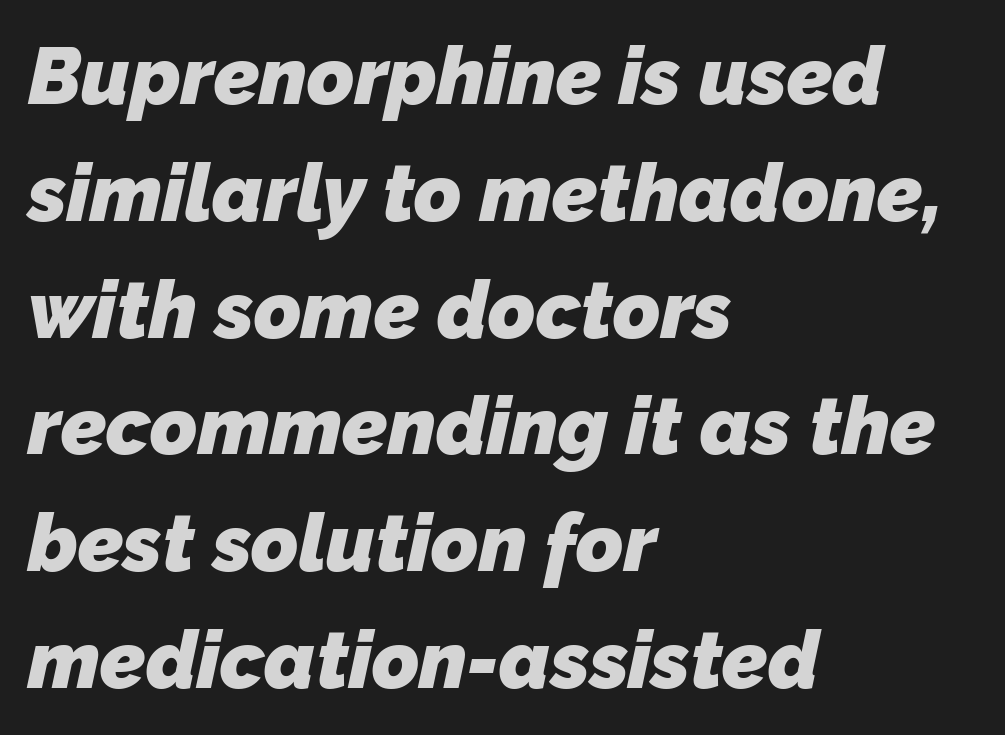
Q: Is the text bold? A: Yes.
Q: Is the typeface a serif or a sans-serif typeface? A: Sans-serif.
Q: Is the text underlined? A: No.
Q: How is the paragraph aligned? A: Left-aligned.
Q: Is the spacing between letters normal or unusually wide? A: Normal.
Q: Is the spacing between lines tight, normal or loose? A: Normal.
Q: Width (condensed, normal, or wide)? A: Normal.
Q: Stroke contrast? A: Low.
Q: x-height? A: Medium.
Q: Monospaced? A: No.
